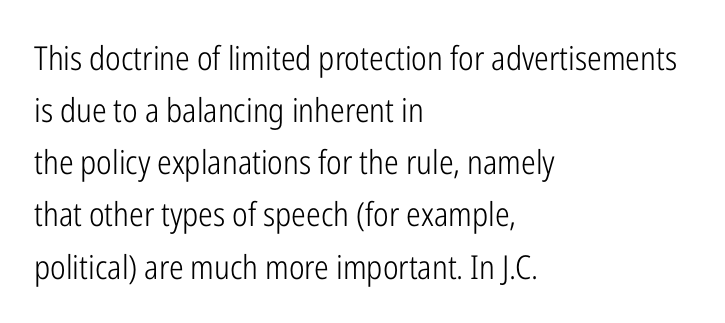
The image shows 33 px light, condensed sans-serif type, upright; set left-aligned, normal line spacing (1.58x), normal letter spacing, not underlined; low stroke contrast and a medium x-height.
